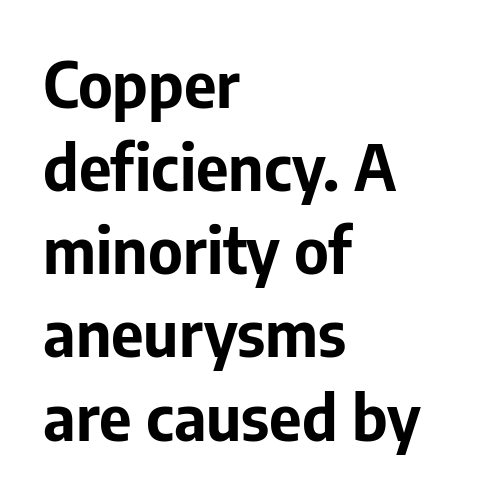
The image shows 63 px bold sans-serif type, upright; set left-aligned, normal line spacing (1.32x), normal letter spacing, not underlined; low stroke contrast and a medium x-height.
